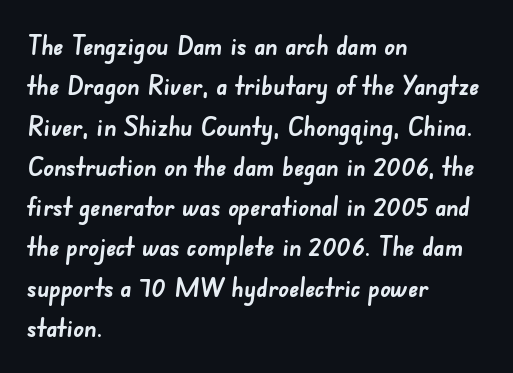
{"bold": "yes", "underline": "no", "align": "left", "line_spacing": "normal", "line_spacing_ratio": 1.55, "letter_spacing": "normal", "letter_spacing_em": 0.0, "glyph_px": 26}
